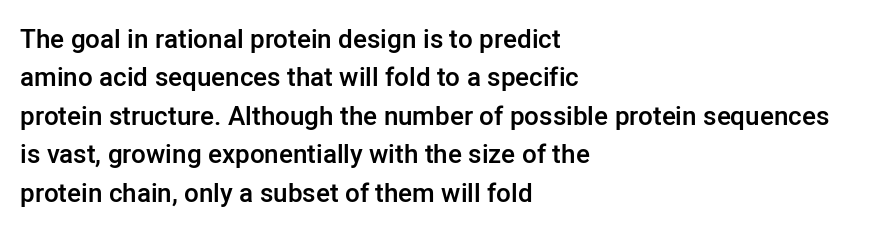
The lines are quadded left. Short note: letters normally spaced. Just letters on the line, the space beneath them empty. Look at the stroke-to-counter ratio: somewhat heavy, a semibold. Regular leading.
